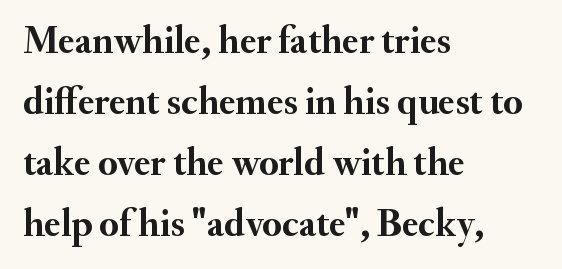
{"serif": "yes", "italic": "no", "bold": "yes", "weight": "semibold", "width": "normal", "stroke_contrast": "medium", "x_height": "small", "monospaced": "no", "underline": "no", "align": "left", "line_spacing": "normal", "line_spacing_ratio": 1.56, "letter_spacing": "normal", "letter_spacing_em": 0.0, "glyph_px": 39}
